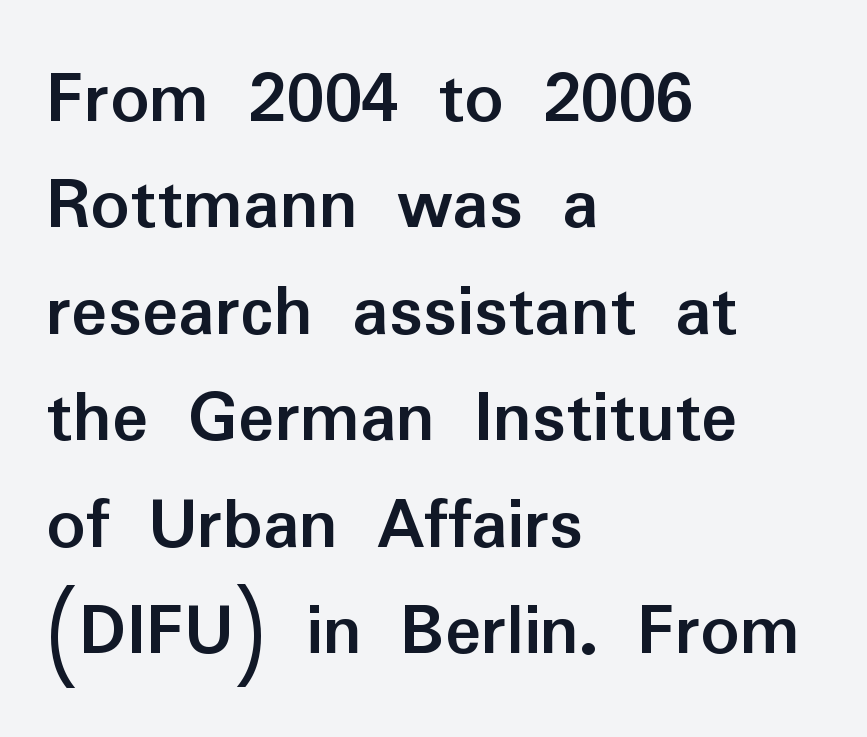
Q: Is the text bold? A: Yes.
Q: Is the text italic (slanted)? A: No, it is upright.
Q: Is the typeface a serif or a sans-serif typeface? A: Sans-serif.
Q: Is the text underlined? A: No.
Q: How is the paragraph aligned? A: Left-aligned.
Q: Is the spacing between letters normal or unusually wide? A: Normal.
Q: Is the spacing between lines tight, normal or loose? A: Normal.
Q: Width (condensed, normal, or wide)? A: Normal.
Q: Stroke contrast? A: Low.
Q: x-height? A: Medium.
Q: Monospaced? A: No.
